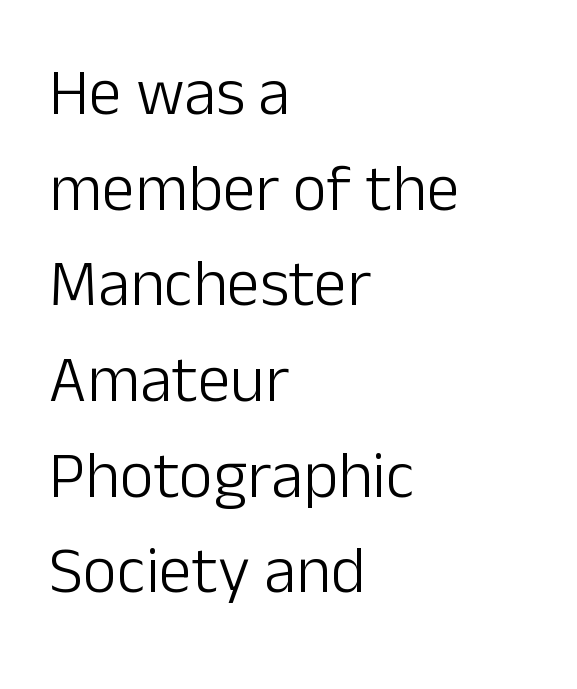
Is there much room between lines? A standard amount, neither cramped nor airy. No italicization has been applied; the sample stays upright. Note the varied advance widths — an 'i' is clearly narrower than an 'm'. Weight class: somewhere from thin through regular. The passage shown is not underscored anywhere. Letterform terminals end flat and unadorned throughout the passage.
